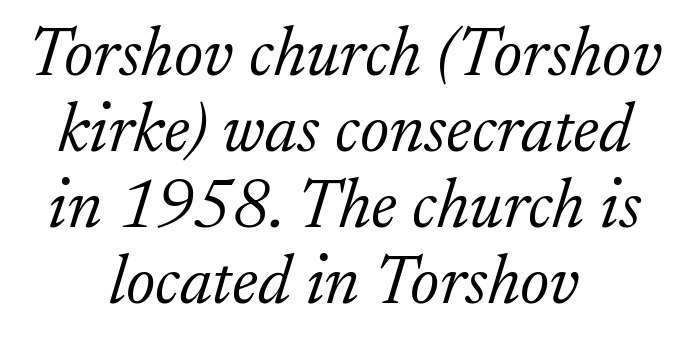
The face used here is seriffed, in the tradition of book romans. Posture: slanted. Spacing verdict: proportional, widths tailored to each character. Caption: face not bold, strokes unweighted. Nobody touched the tracking dial on this one.
